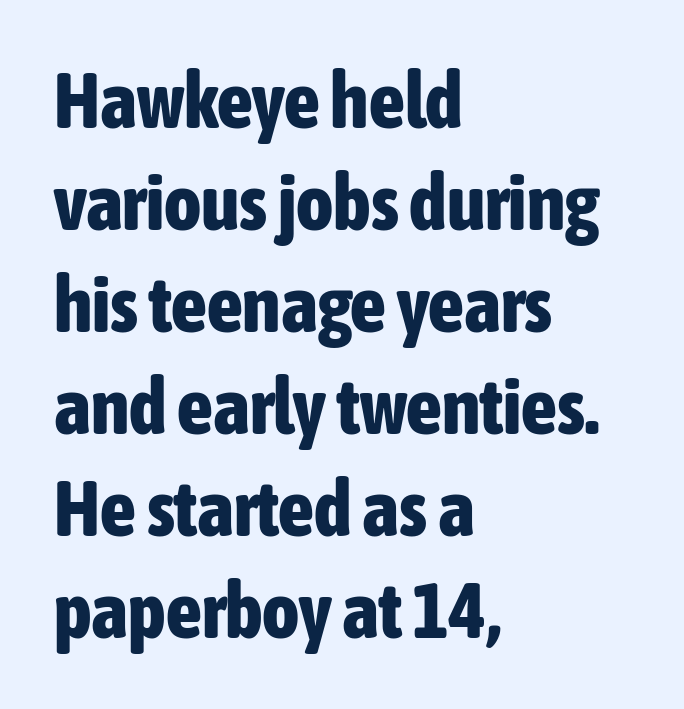
The lettering stays uniformly vertical, giving the passage a roman look. The horizontal fit of the characters is conventional and even. Line spacing here is normal. Here the designer chose a conventional face with non-uniform glyph widths. These lines are composed in type without serifs. Line starts are locked; line ends wander.
